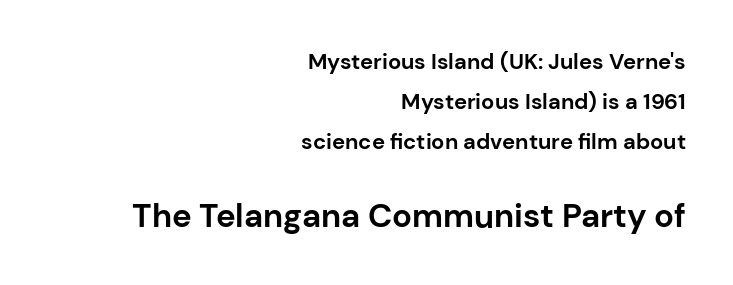
Do the characters align in a grid? No, the font is proportional. Larger block? The one below; the one above is distinctly smaller. Stroke thickness is high; the sample reads as a true bold. This sample uses an upright cut, with every glyph sitting square on the baseline. Observe the ordinary spacing: letters are neighbours, not strangers. This is sans-serif lettering, the kind often seen on screens and signage.
